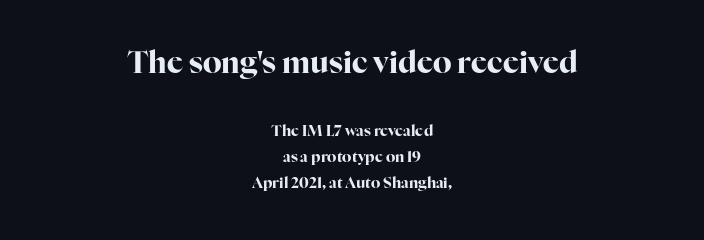
{"serif": "yes", "italic": "no", "bold": "yes", "weight": "bold", "width": "normal", "stroke_contrast": "high", "x_height": "medium", "monospaced": "no", "underline": "no", "align": "center", "line_spacing_ratio": 1.71, "letter_spacing": "normal", "letter_spacing_em": 0.0, "larger_block": "first", "size_ratio": 2.0, "glyph_px": 30}
